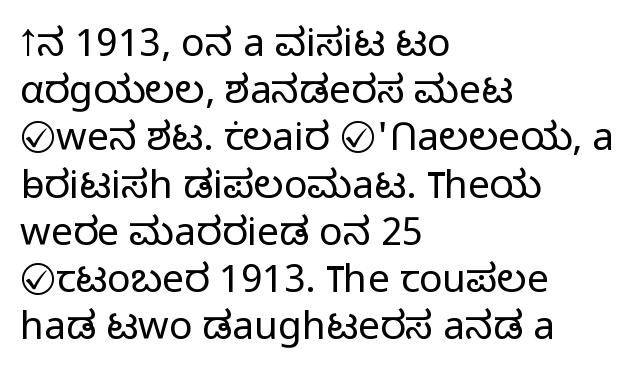
Q: Is the text bold? A: No.
Q: Is the text italic (slanted)? A: No, it is upright.
Q: Is the typeface a serif or a sans-serif typeface? A: Sans-serif.
Q: Is the text underlined? A: No.
Q: How is the paragraph aligned? A: Left-aligned.
Q: Is the spacing between letters normal or unusually wide? A: Normal.
Q: Width (condensed, normal, or wide)? A: Normal.
Q: Stroke contrast? A: Low.
Q: x-height? A: Medium.
Q: Monospaced? A: No.
